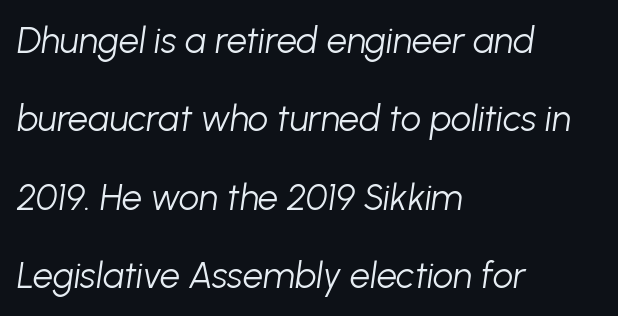
Nothing unusual about the tracking: characters are spaced as the font intends. Is there much room between lines? Yes — plenty of vertical air separates them. The passage shown is not bold in any degree. This rendering uses left alignment, leaving the right contour irregular. Character widths vary here, with narrow letters taking less room than wide ones.
